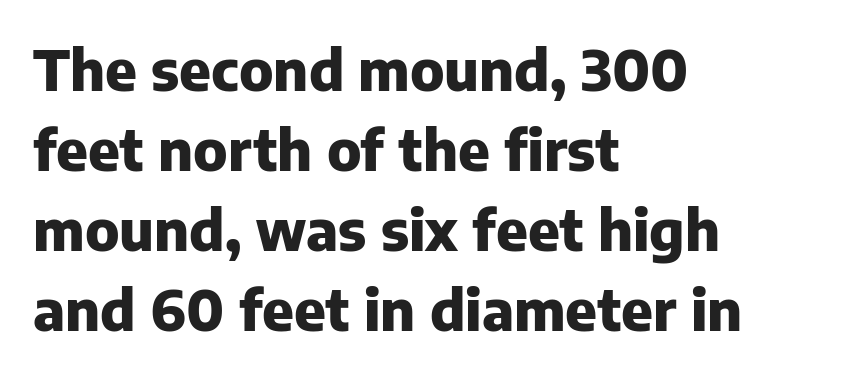
The image shows 56 px heavy sans-serif type, upright; set left-aligned, normal line spacing (1.43x), normal letter spacing, not underlined; low stroke contrast and a medium x-height.
